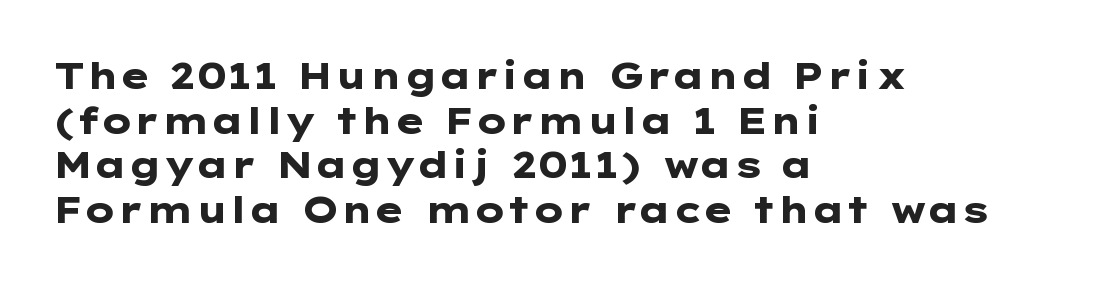
Q: Is the text bold? A: Yes.
Q: Is the text italic (slanted)? A: No, it is upright.
Q: Is the typeface a serif or a sans-serif typeface? A: Sans-serif.
Q: Is the text underlined? A: No.
Q: How is the paragraph aligned? A: Left-aligned.
Q: Is the spacing between letters normal or unusually wide? A: Normal.
Q: Width (condensed, normal, or wide)? A: Wide.
Q: Stroke contrast? A: Low.
Q: x-height? A: Medium.
